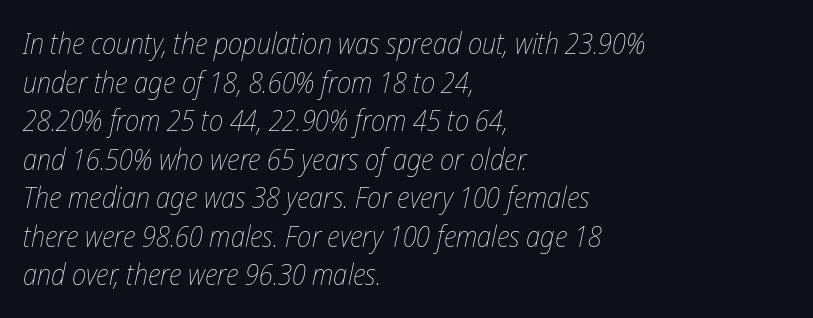
{"italic": "yes", "lean": "right", "slant_degrees": 12, "bold": "no", "weight": "thin", "width": "condensed", "stroke_contrast": "low", "x_height": "medium", "monospaced": "no", "underline": "no", "align": "left", "line_spacing": "normal", "line_spacing_ratio": 1.33, "letter_spacing": "normal", "letter_spacing_em": 0.0, "glyph_px": 29}
